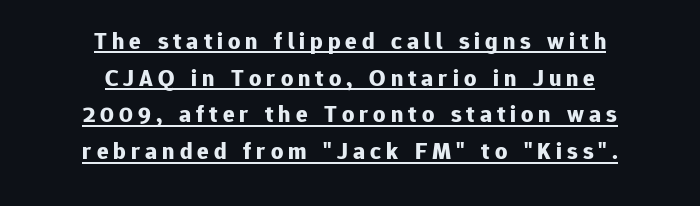
The image shows 24 px bold type, upright; set centered, normal line spacing (1.53x), unusually wide letter spacing (+0.21 em), underlined.
